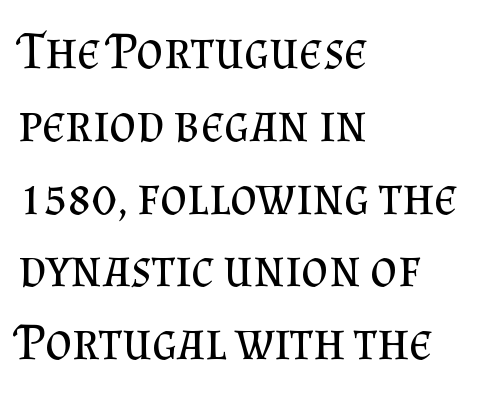
Stems here are at most as thick as an everyday book face. Serif or sans? Serif — the stroke terminals have little feet. The zone under the glyphs is completely vacant. This is the regular roman posture of the typeface. The lines are quadded left. The face used here is proportionally spaced, like ordinary book or web type.
